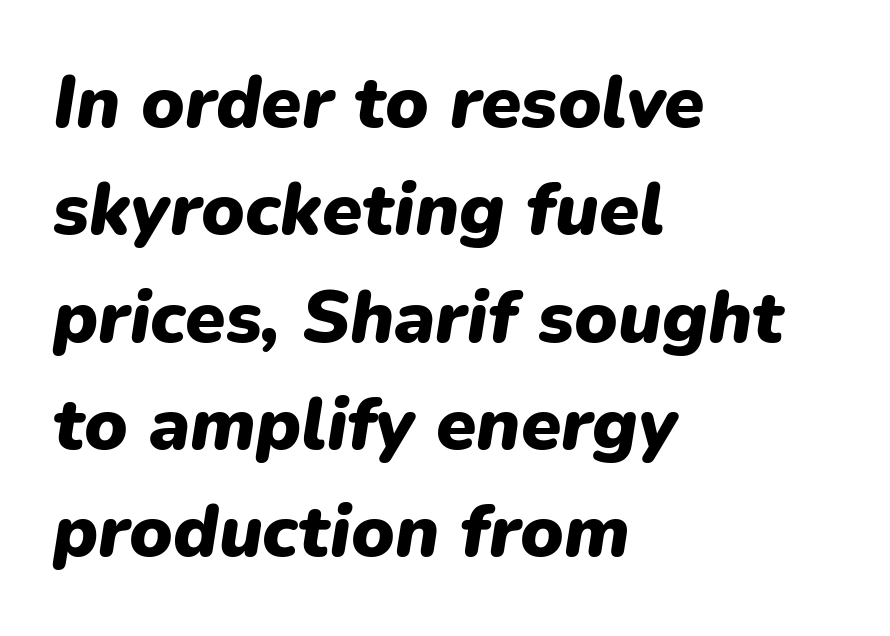
{"italic": "yes", "lean": "right", "slant_degrees": 9, "bold": "yes", "weight": "heavy", "width": "normal", "stroke_contrast": "low", "x_height": "medium", "monospaced": "no", "underline": "no", "align": "left", "line_spacing": "normal", "line_spacing_ratio": 1.47, "letter_spacing": "normal", "letter_spacing_em": 0.0, "glyph_px": 73}
